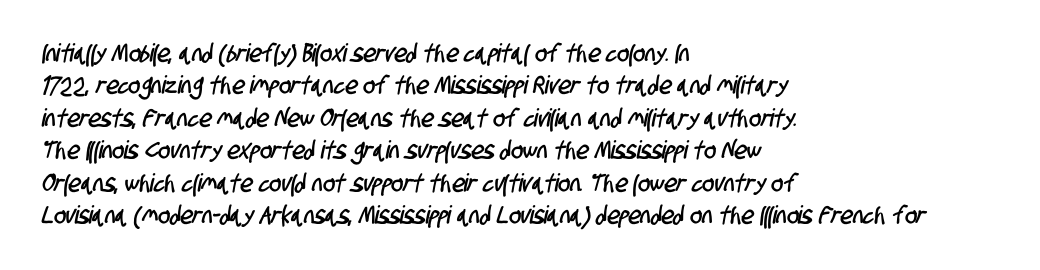
{"underline": "no", "align": "left", "line_spacing": "normal", "line_spacing_ratio": 1.3, "letter_spacing": "normal", "letter_spacing_em": 0.0, "glyph_px": 25}
